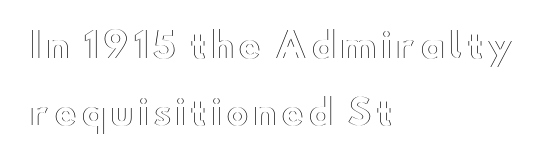
{"italic": "no", "width": "wide", "x_height": "small", "monospaced": "no", "underline": "no", "align": "left", "line_spacing": "loose", "line_spacing_ratio": 1.98, "glyph_px": 34}
